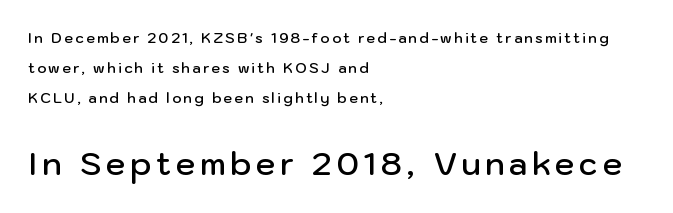
Varying glyph widths throughout — classic text-font behaviour. The ragged edge is on the right, which tells us the setting is flush left. It's the straight-up-and-down kind of type. Examine the stroke ends and you'll find no serifs. A student would notice the bottom passage is typeset larger than what precedes it. Its strokes are somewhat broadened, the hallmark of semibold type.
